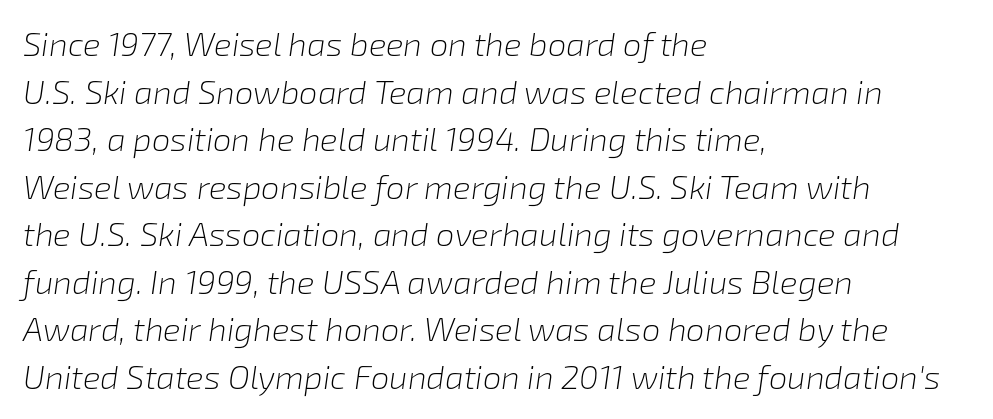
{"italic": "yes", "lean": "right", "slant_degrees": 8, "bold": "no", "weight": "light", "width": "normal", "stroke_contrast": "low", "x_height": "medium", "monospaced": "no", "underline": "no", "align": "left", "line_spacing": "normal", "line_spacing_ratio": 1.44, "letter_spacing": "normal", "letter_spacing_em": 0.0, "glyph_px": 33}
